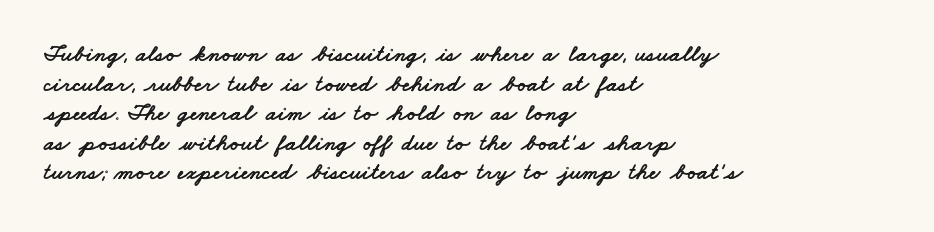
The image shows 24 px text type; set left-aligned, line spacing 1.23x, normal letter spacing, not underlined.
